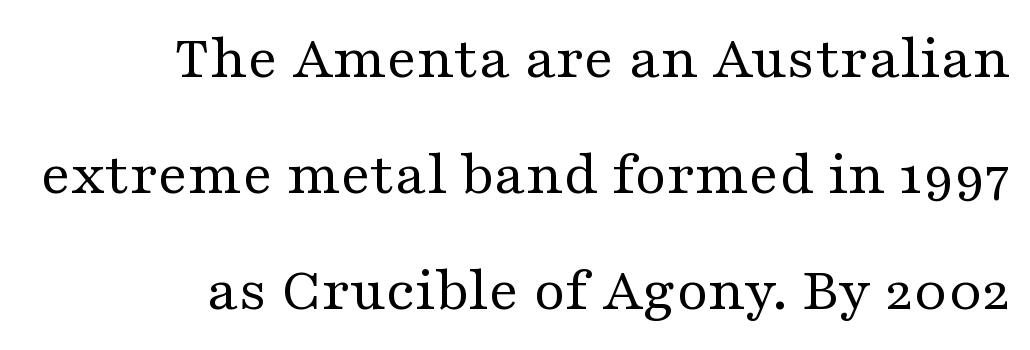
The image shows 64 px regular-weight, wide serif type, upright; set right-aligned, line spacing 1.81x, normal letter spacing, not underlined; medium stroke contrast and a medium x-height.
